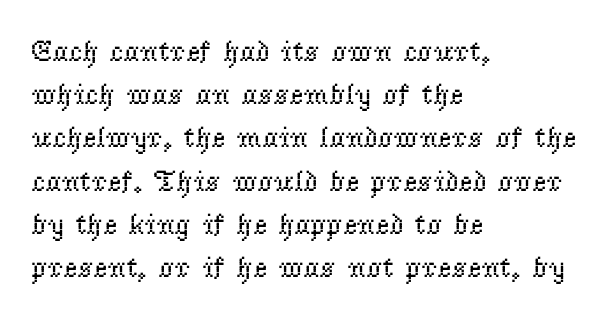
The image shows 30 px regular-weight serif type, upright; set left-aligned, normal line spacing (1.44x), normal letter spacing, not underlined; low stroke contrast and a small x-height.
